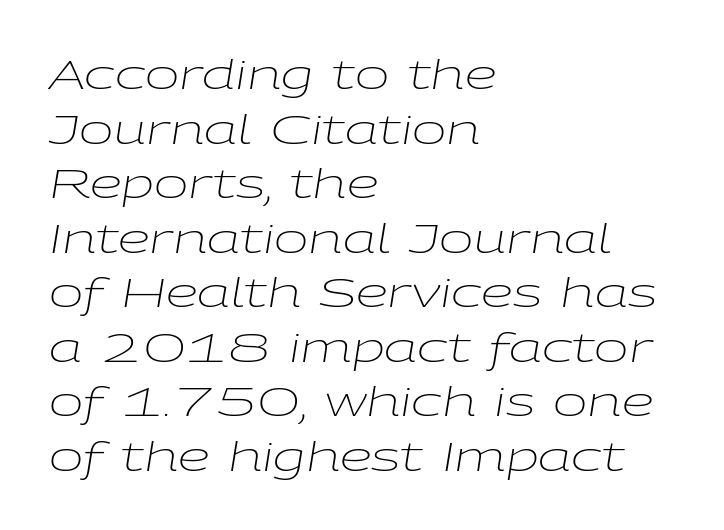
{"italic": "yes", "lean": "right", "slant_degrees": 9, "bold": "no", "weight": "light", "width": "wide", "stroke_contrast": "low", "x_height": "medium", "monospaced": "no", "underline": "no", "align": "left", "line_spacing": "normal", "line_spacing_ratio": 1.33, "letter_spacing": "normal", "letter_spacing_em": 0.0, "glyph_px": 41}
